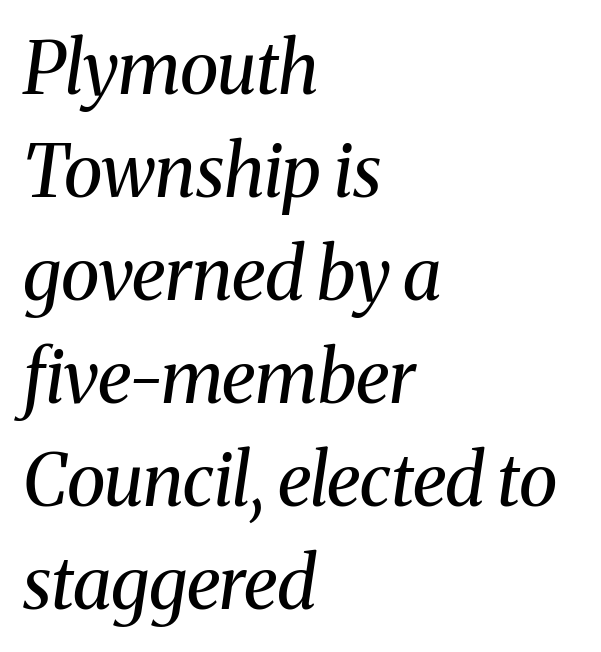
The image shows 72 px regular-weight serif type, italic (leaning right); set left-aligned, normal line spacing (1.43x), normal letter spacing, not underlined; medium stroke contrast and a medium x-height.
